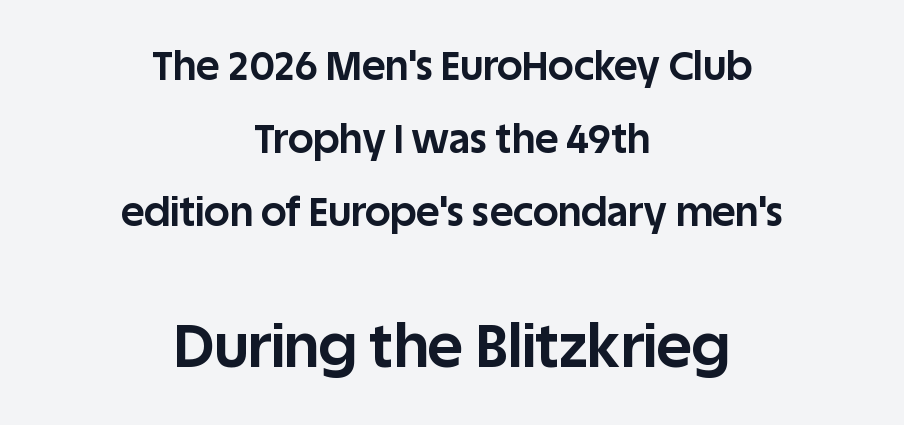
The image shows 60 px bold sans-serif type, upright; set centered, line spacing 1.83x, normal letter spacing, not underlined; the second (bottom) block is 1.5x larger; low stroke contrast and a large x-height.
